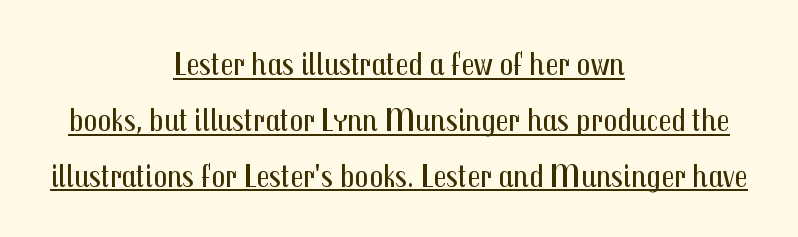
{"serif": "no", "italic": "no", "bold": "no", "weight": "regular", "width": "condensed", "stroke_contrast": "medium", "x_height": "medium", "monospaced": "no", "underline": "yes", "align": "center", "line_spacing": "normal", "line_spacing_ratio": 1.64, "letter_spacing": "normal", "letter_spacing_em": 0.0, "glyph_px": 34}
